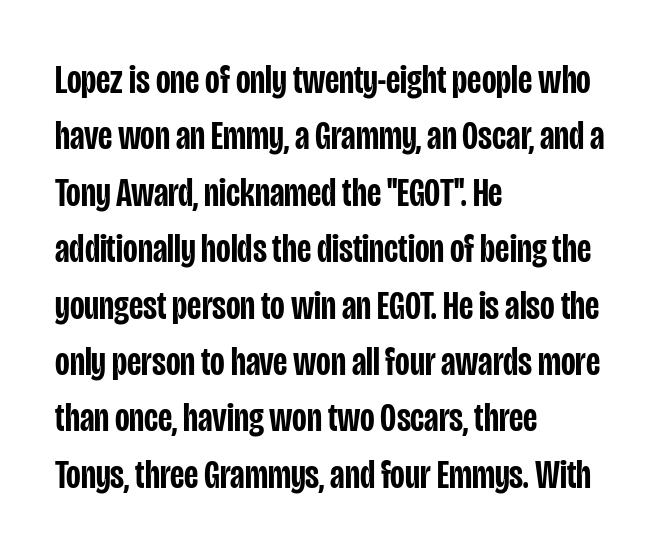
Is there any slant? The stems are plumb. Unlike a traditional serif, this face leaves its strokes unadorned. The ragged edge is on the right, which tells us the setting is flush left. Regular leading. Do the characters align in a grid? No, the font is proportional.
